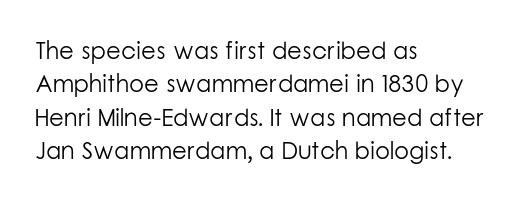
The image shows 24 px text type, upright; set left-aligned, normal line spacing (1.39x), normal letter spacing, not underlined.
